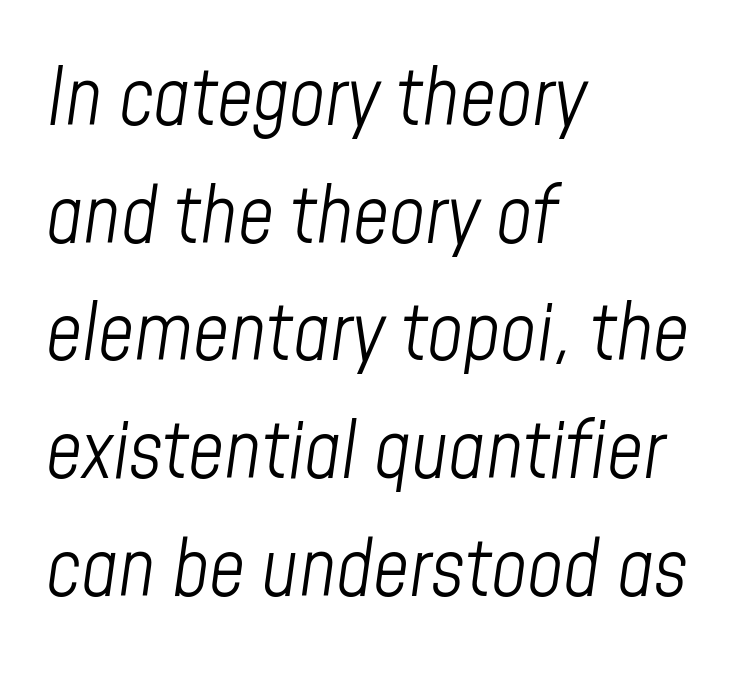
The image shows 79 px light, condensed type, italic (leaning right); set left-aligned, normal line spacing (1.49x), normal letter spacing, not underlined; low stroke contrast and a medium x-height.
